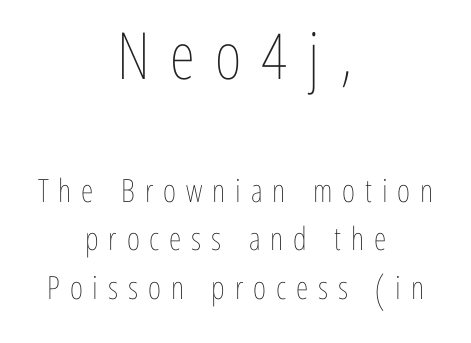
Descender tails drop into unmarked territory. Top chunk: large. Bottom chunk: small. Think of a printed novel: that variable character pitch is what you see here. Italic: no, the glyphs are upright roman. Heaviness? Minimal to ordinary, like unemphasized prose.
